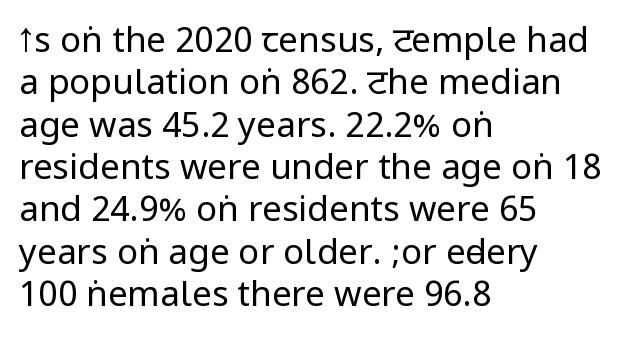
Q: Is the text bold? A: No.
Q: Is the text italic (slanted)? A: No, it is upright.
Q: Is the typeface a serif or a sans-serif typeface? A: Sans-serif.
Q: Is the text underlined? A: No.
Q: How is the paragraph aligned? A: Left-aligned.
Q: Is the spacing between letters normal or unusually wide? A: Normal.
Q: Width (condensed, normal, or wide)? A: Condensed.
Q: Stroke contrast? A: Low.
